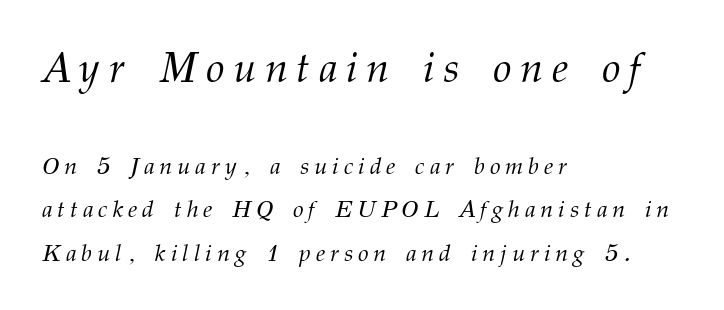
The image shows 42 px light serif type, italic (leaning right); set left-aligned, line spacing 1.8x, unusually wide letter spacing (+0.21 em), not underlined; the first (top) block is 1.75x larger; medium stroke contrast and a medium x-height.
